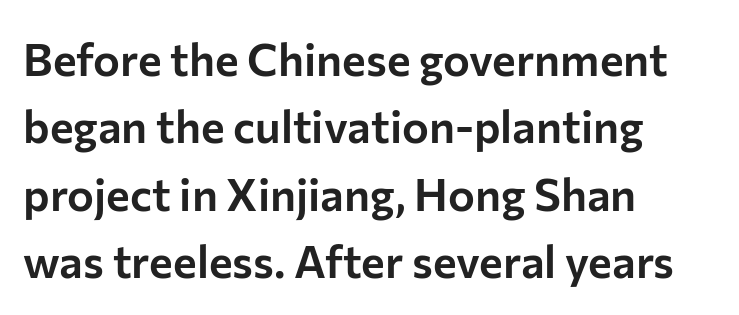
Every stem runs plumb, perpendicular to the baseline. A normal amount of white space separates one row of letters from the next. In terms of letterform style, serifs are entirely absent. Note the varied advance widths — an 'i' is clearly narrower than an 'm'.
